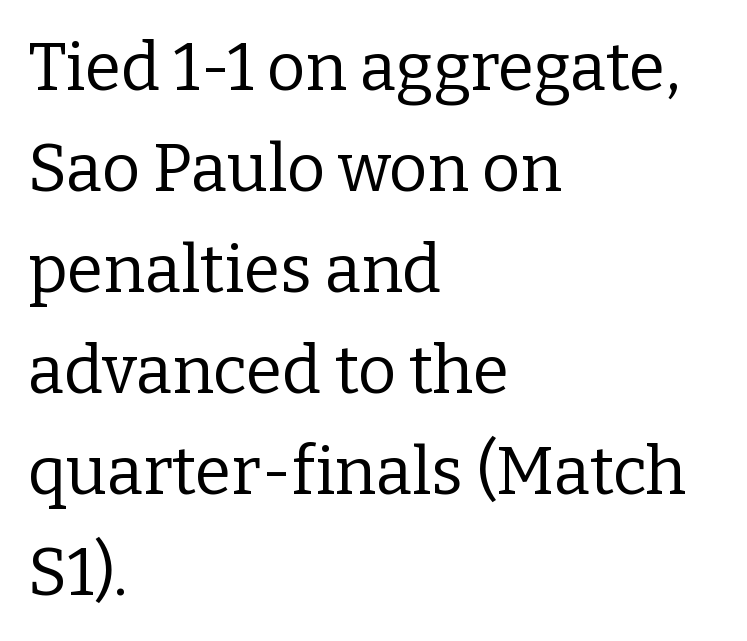
The image shows 66 px regular-weight serif type, upright; set left-aligned, normal line spacing (1.53x), normal letter spacing, not underlined; low stroke contrast and a medium x-height.
